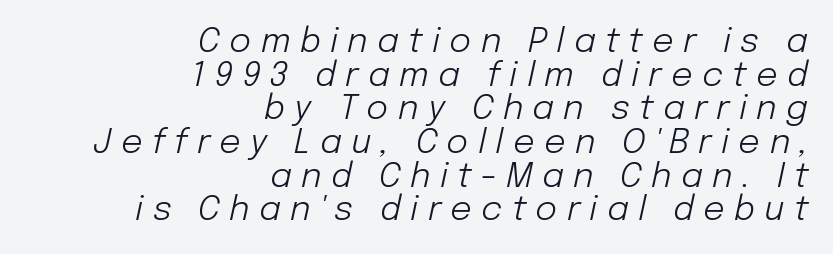
{"italic": "yes", "lean": "right", "slant_degrees": 12, "bold": "no", "weight": "light", "width": "normal", "stroke_contrast": "low", "x_height": "medium", "monospaced": "no", "underline": "no", "align": "right", "line_spacing": "tight", "line_spacing_ratio": 0.99, "letter_spacing": "wide", "letter_spacing_em": 0.27, "glyph_px": 34}
